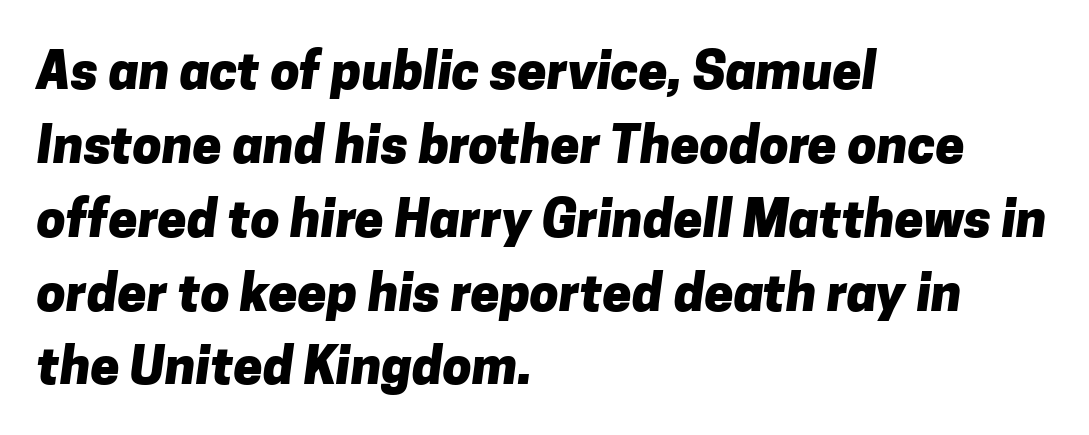
{"serif": "no", "bold": "yes", "weight": "heavy", "width": "normal", "stroke_contrast": "low", "x_height": "medium", "monospaced": "no", "underline": "no", "align": "left", "line_spacing": "normal", "line_spacing_ratio": 1.42, "letter_spacing": "normal", "letter_spacing_em": 0.0, "glyph_px": 52}
